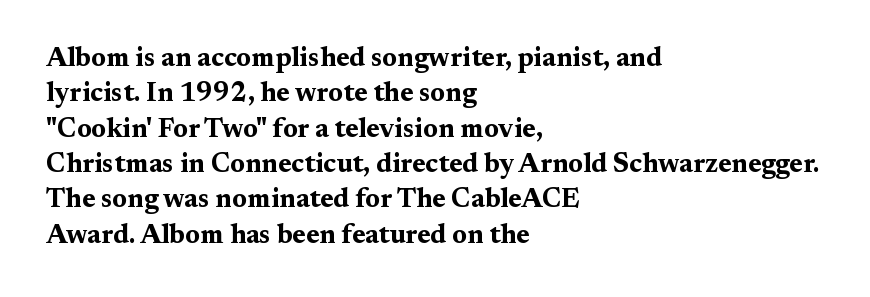
{"italic": "no", "bold": "yes", "underline": "no", "align": "left", "line_spacing": "normal", "line_spacing_ratio": 1.31, "letter_spacing": "normal", "letter_spacing_em": 0.0, "glyph_px": 27}
